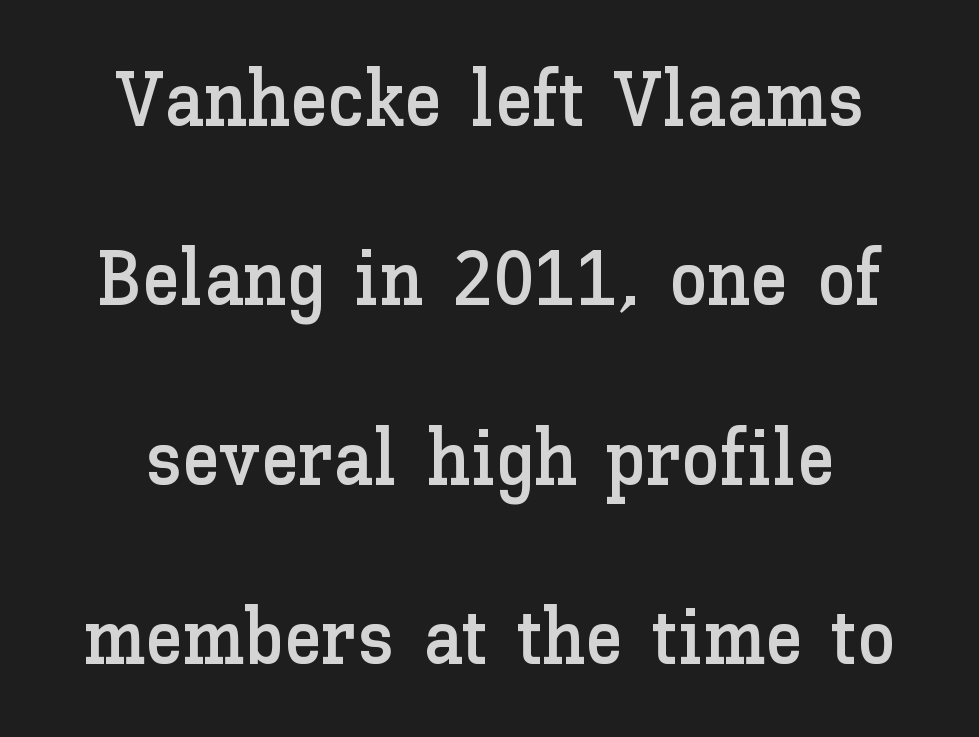
Q: Is the text italic (slanted)? A: No, it is upright.
Q: Is the text underlined? A: No.
Q: Is the spacing between letters normal or unusually wide? A: Normal.
Q: Is the spacing between lines tight, normal or loose? A: Loose.
Q: Width (condensed, normal, or wide)? A: Normal.
Q: Stroke contrast? A: Low.
Q: x-height? A: Medium.
Q: Monospaced? A: No.
